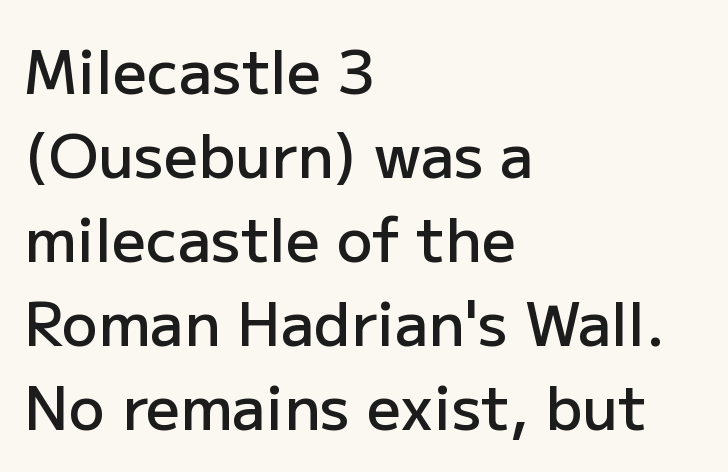
Rows of type keep a routine distance in the vertical direction. A roman cut, with each character standing at attention. There is no visible air inserted between adjacent glyphs. Classification — sans serif. You could not count columns in this text — the font is proportionally spaced.
